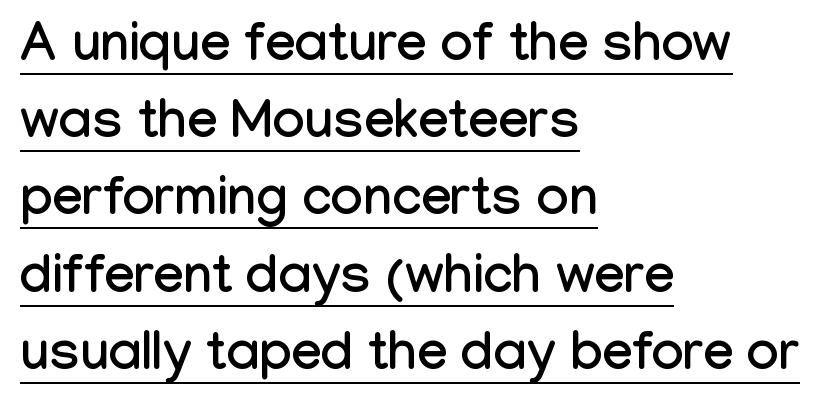
{"serif": "no", "italic": "no", "width": "condensed", "stroke_contrast": "low", "x_height": "medium", "monospaced": "no", "underline": "yes", "align": "left", "line_spacing": "normal", "line_spacing_ratio": 1.43, "letter_spacing": "normal", "letter_spacing_em": 0.0, "glyph_px": 54}
